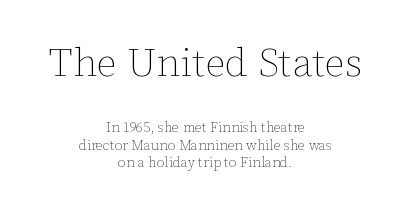
Q: Is the text bold? A: No.
Q: Is the text italic (slanted)? A: No, it is upright.
Q: Is the text underlined? A: No.
Q: How is the paragraph aligned? A: Centered.
Q: Is the spacing between letters normal or unusually wide? A: Normal.
Q: Is the spacing between lines tight, normal or loose? A: Normal.
Q: Which block of text is set in a larger size, the first (top) or the second (bottom)? A: The first (top) one.
Q: Width (condensed, normal, or wide)? A: Normal.
Q: Stroke contrast? A: Low.
Q: x-height? A: Medium.
Q: Monospaced? A: No.
